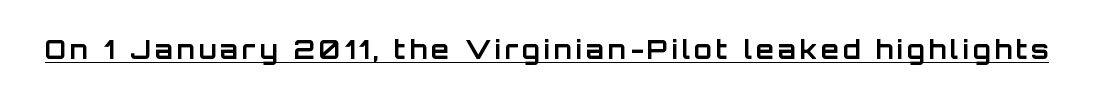
Q: Is the text bold? A: Yes.
Q: Is the text italic (slanted)? A: No, it is upright.
Q: Is the text underlined? A: Yes.
